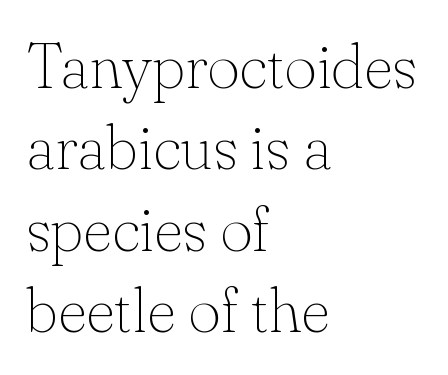
The image shows 63 px thin serif type, upright; set left-aligned, normal line spacing (1.29x), normal letter spacing, not underlined; low stroke contrast and a small x-height.
